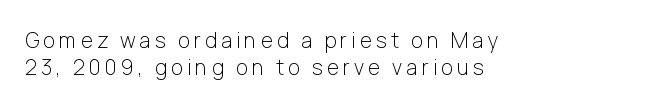
The image shows 21 px text type, upright; set left-aligned, normal line spacing (1.27x), not underlined.
